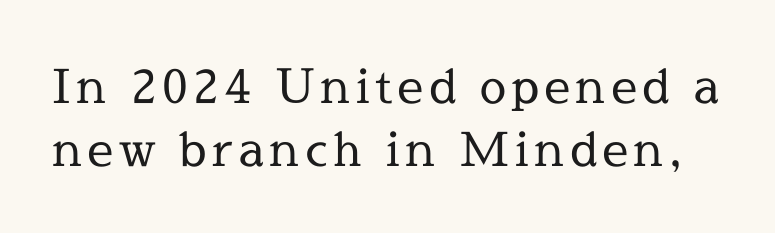
The image shows 47 px regular-weight serif type, upright; set normal line spacing (1.33x), not underlined; a medium x-height.
